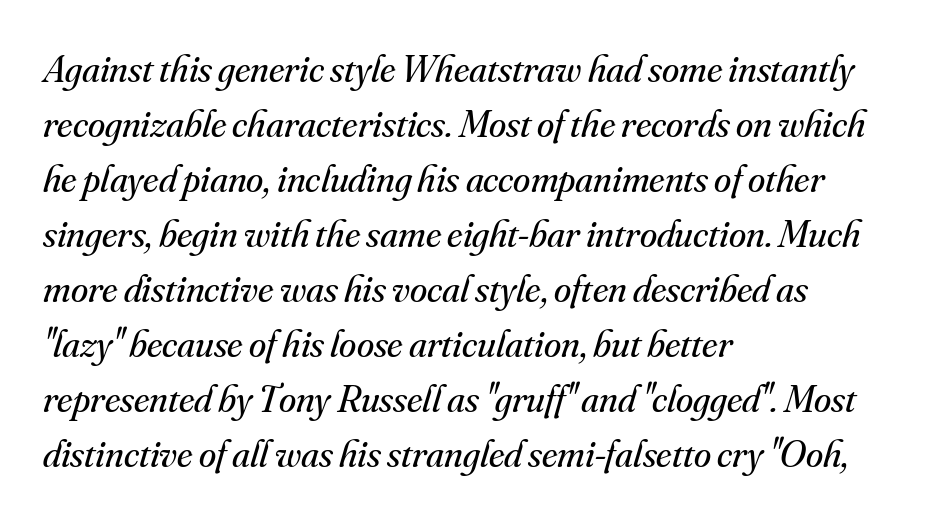
Q: Is the text bold? A: No.
Q: Is the text italic (slanted)? A: Yes, it leans right by about 16 degrees.
Q: Is the typeface a serif or a sans-serif typeface? A: Serif.
Q: Is the text underlined? A: No.
Q: How is the paragraph aligned? A: Left-aligned.
Q: Is the spacing between letters normal or unusually wide? A: Normal.
Q: Is the spacing between lines tight, normal or loose? A: Normal.
Q: Width (condensed, normal, or wide)? A: Normal.
Q: Stroke contrast? A: Medium.
Q: x-height? A: Small.
Q: Monospaced? A: No.
